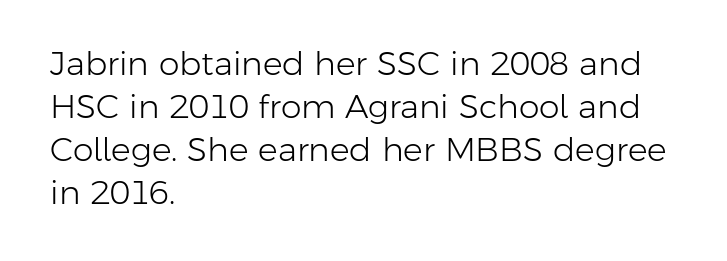
Quick note: not italic, upright. The passage shown stacks its lines at a standard gap. A classic flush-left, rag-right setting is used for this passage. Caption: standard tracking, unaltered. The typeface chosen for these lines omits serifs. Weight: not bold — regular or lighter.
